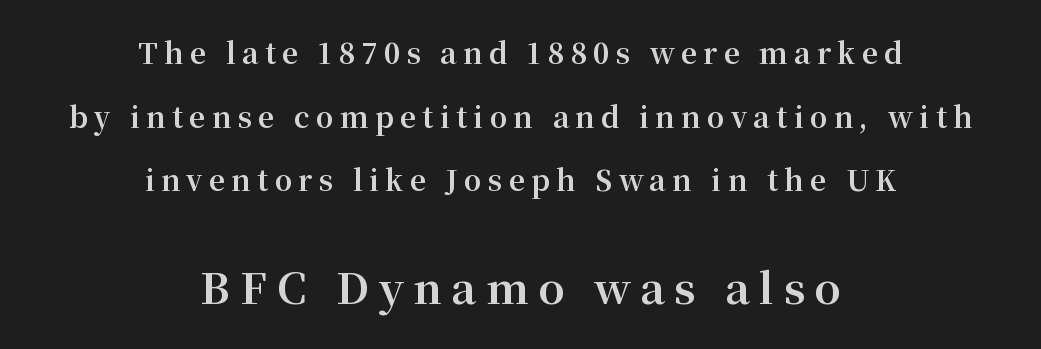
The letters stand straight up with perfectly vertical stems. The rendering positions every line midway between the sides. You get the small type first, then a jump to larger type. A clean baseline with only descenders dipping below it. Typographic density is high because the face is bold. Compared with typical body copy, the letter spacing here is much looser.
